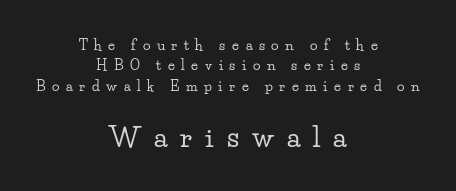
The image shows 28 px wide serif type, upright; set centered, normal line spacing (1.45x), unusually wide letter spacing (+0.47 em), not underlined; the second (bottom) block is 2.0x larger; low stroke contrast and a small x-height.
